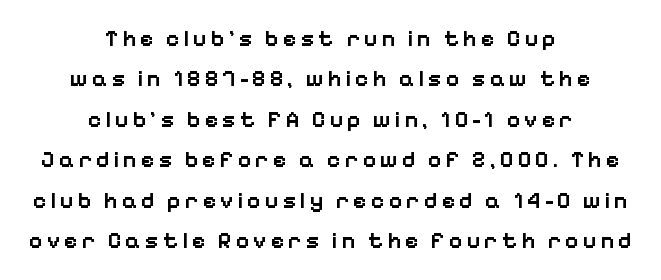
Decoration check: the copy has no underline. The letters stand straight up with perfectly vertical stems. Caption: semibold face, moderately heavy strokes. The typesetter chose a symmetrical, centered arrangement here.
